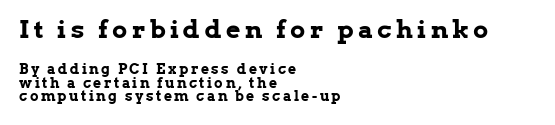
The image shows 25 px bold type, upright; set left-aligned, tight line spacing (0.97x), not underlined; the first (top) block is 1.79x larger.
